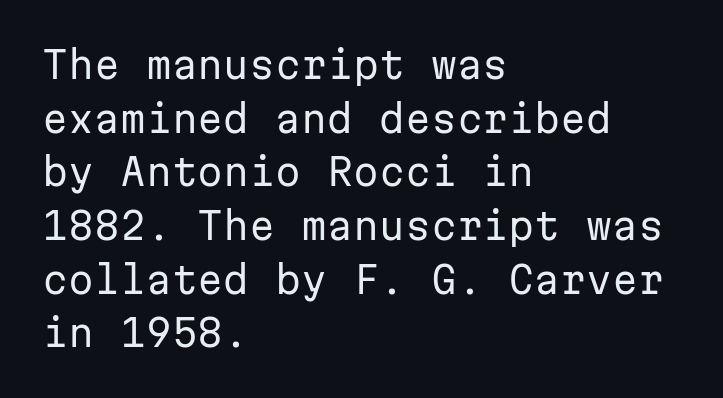
Successive baselines arrive at the customary interval. The letters march in equal steps, a hallmark of fixed-pitch type. The type is set solid horizontally, with unmodified tracking. Ascenders rise straight up at ninety degrees.
